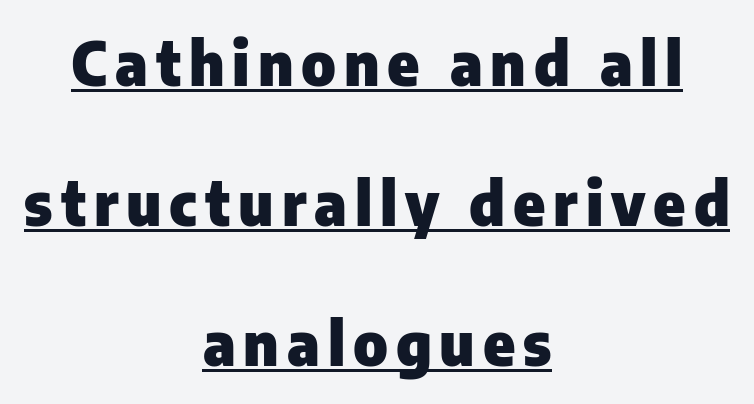
Each glyph is drawn with heavy, bold strokes. Baseline-to-baseline distance is far greater than the letter height. Unlike italic type, these characters show no tilt at all. The glyphs in this specimen are sans serif.
